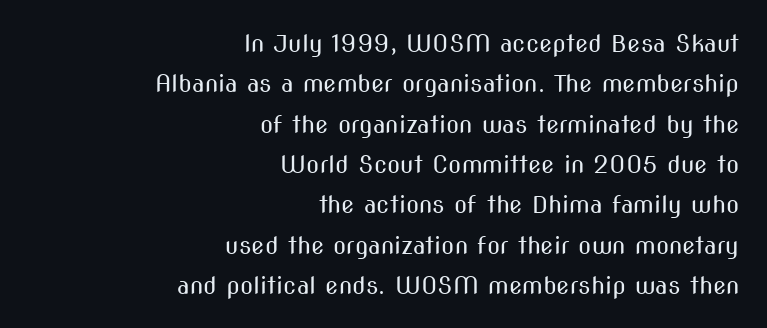
Q: Is the text bold? A: No.
Q: Is the text italic (slanted)? A: No, it is upright.
Q: Is the text underlined? A: No.
Q: How is the paragraph aligned? A: Right-aligned.
Q: Is the spacing between letters normal or unusually wide? A: Normal.
Q: Is the spacing between lines tight, normal or loose? A: Normal.
